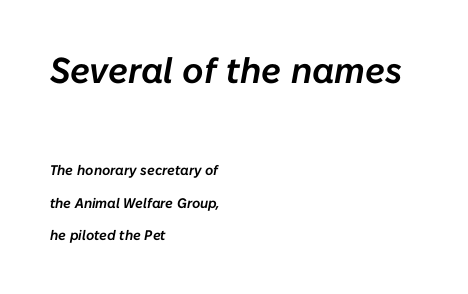
{"italic": "yes", "lean": "right", "slant_degrees": 10, "width": "normal", "stroke_contrast": "low", "x_height": "medium", "monospaced": "no", "underline": "no", "align": "left", "line_spacing": "loose", "line_spacing_ratio": 2.32, "letter_spacing": "normal", "letter_spacing_em": 0.0, "larger_block": "first", "size_ratio": 2.57, "glyph_px": 36}
